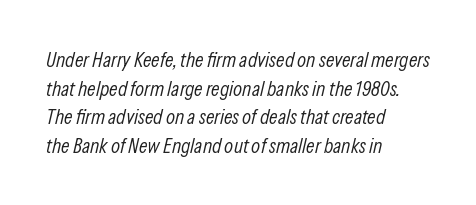
The image shows 21 px text type, italic (leaning right); set left-aligned, normal line spacing (1.36x), normal letter spacing, not underlined.
